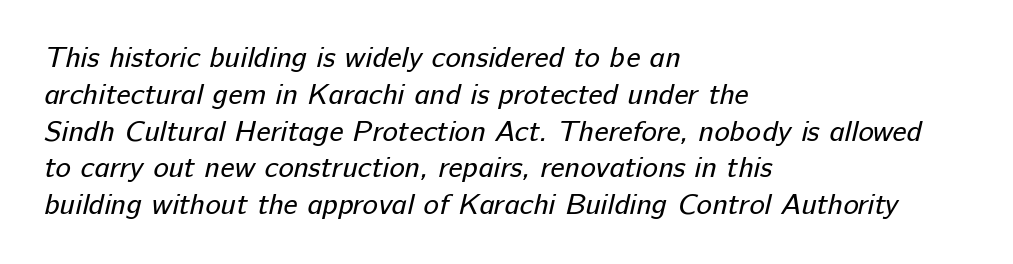
Q: Is the text bold? A: No.
Q: Is the typeface a serif or a sans-serif typeface? A: Sans-serif.
Q: Is the text underlined? A: No.
Q: How is the paragraph aligned? A: Left-aligned.
Q: Is the spacing between letters normal or unusually wide? A: Normal.
Q: Is the spacing between lines tight, normal or loose? A: Normal.
Q: Width (condensed, normal, or wide)? A: Normal.
Q: Stroke contrast? A: Low.
Q: x-height? A: Medium.
Q: Monospaced? A: No.
